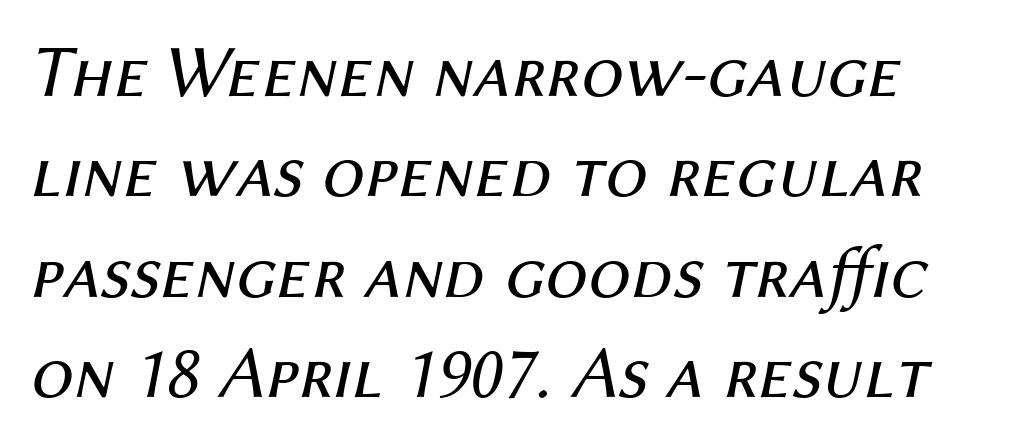
The image shows 75 px regular-weight type, italic (leaning right); set normal line spacing (1.34x), normal letter spacing, not underlined; medium stroke contrast and a medium x-height.
